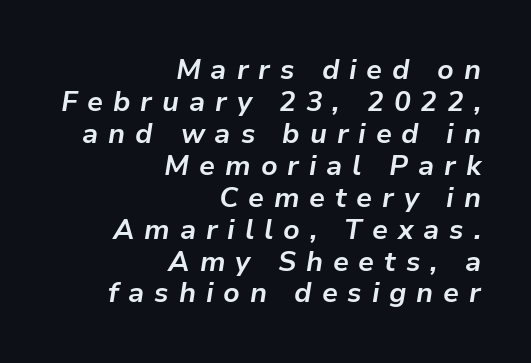
Where is the straight margin? On the right. Each word looks stretched out because of the extra space between its letters. The gap between lines stays unmarked. The typesetting leans heavy: a genuine bold.
